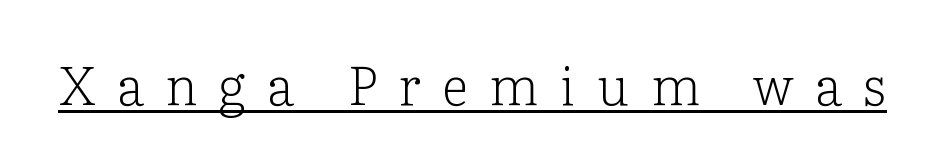
The image shows 53 px light serif type, upright; set unusually wide letter spacing (+0.4 em), underlined; low stroke contrast and a medium x-height.
